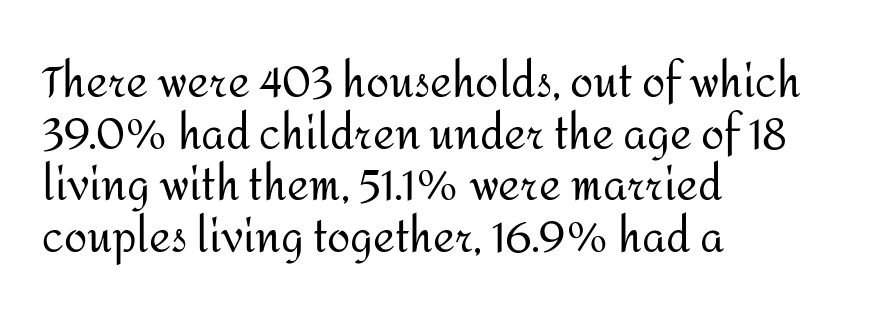
Q: Is the text bold? A: No.
Q: Is the text italic (slanted)? A: No, it is upright.
Q: Is the typeface a serif or a sans-serif typeface? A: Sans-serif.
Q: Is the text underlined? A: No.
Q: How is the paragraph aligned? A: Left-aligned.
Q: Is the spacing between letters normal or unusually wide? A: Normal.
Q: Width (condensed, normal, or wide)? A: Normal.
Q: Stroke contrast? A: Medium.
Q: x-height? A: Medium.
Q: Monospaced? A: No.
